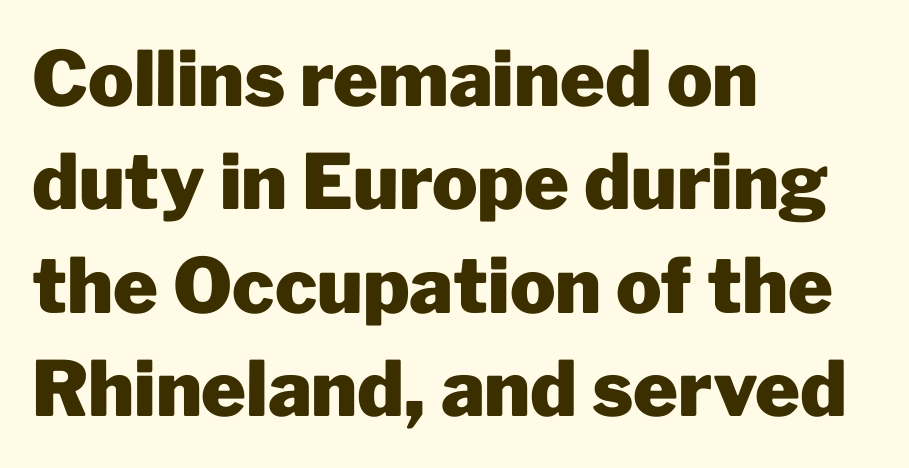
Every character sits straight up, as roman type does. Here the designer chose a conventional face with non-uniform glyph widths. Horizontal alignment here is leftward, the default for most running prose. The space between consecutive lines is moderate.
